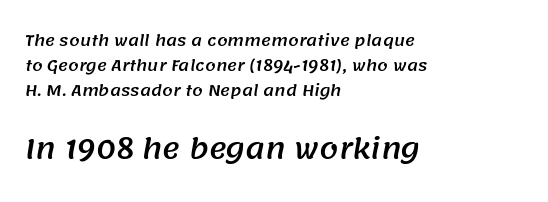
{"underline": "no", "align": "left", "line_spacing": "normal", "line_spacing_ratio": 1.66, "letter_spacing": "normal", "letter_spacing_em": 0.0, "larger_block": "second", "size_ratio": 1.8, "glyph_px": 27}
